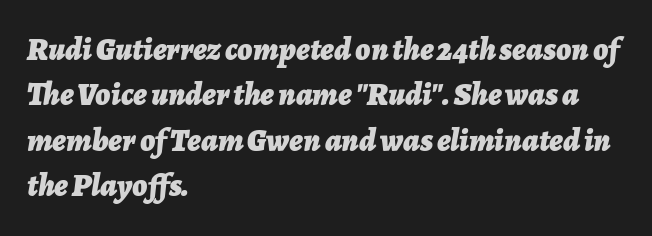
{"italic": "yes", "lean": "right", "slant_degrees": 7, "bold": "yes", "weight": "bold", "width": "normal", "stroke_contrast": "low", "x_height": "medium", "monospaced": "no", "underline": "no", "align": "left", "line_spacing": "normal", "line_spacing_ratio": 1.42, "letter_spacing": "normal", "letter_spacing_em": 0.0, "glyph_px": 32}
